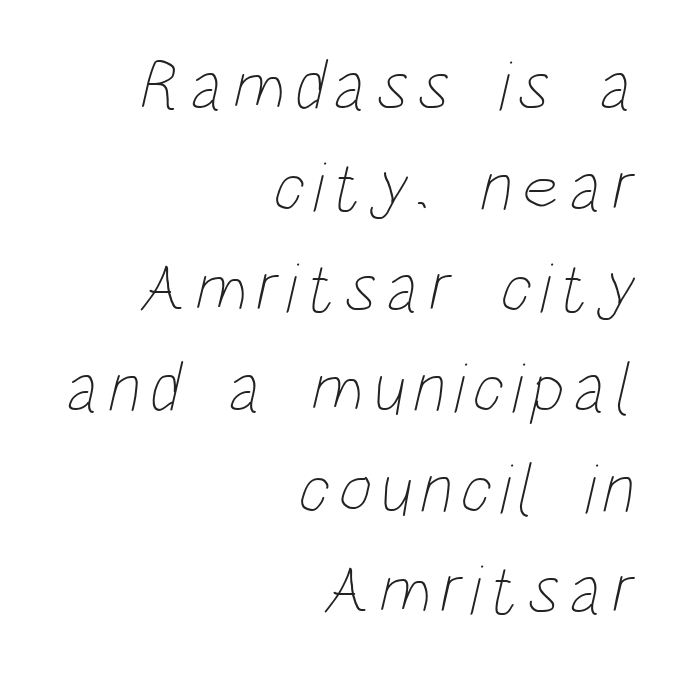
The image shows 71 px thin, condensed type; set right-aligned, normal line spacing (1.42x), not underlined; low stroke contrast and a large x-height.
